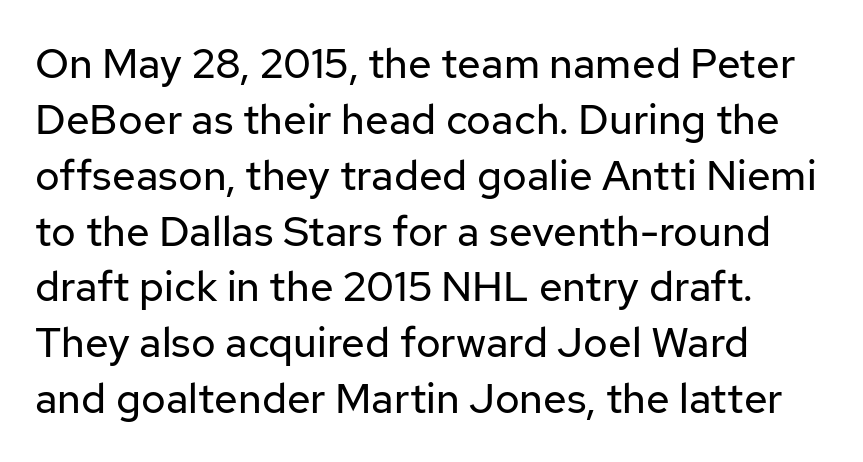
Each letter keeps its own natural width here, so spacing adapts to shape. The weight would be labelled regular, book, light, or lighter still. Quick note: underline off. The rendering uses a moderate line-height, typical for paragraphs.
